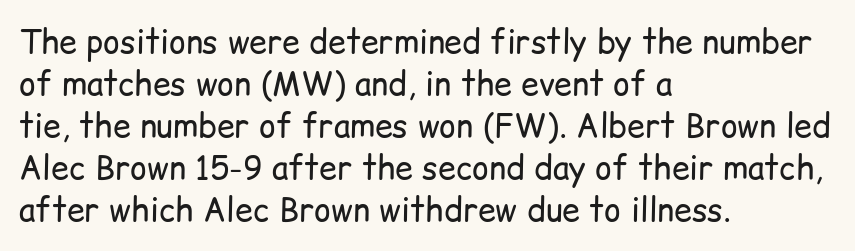
Stroke thickness stays within the range of a standard reading face or lighter. The lines are quadded left. Note the varied advance widths — an 'i' is clearly narrower than an 'm'. A clean baseline with only descenders dipping below it.
